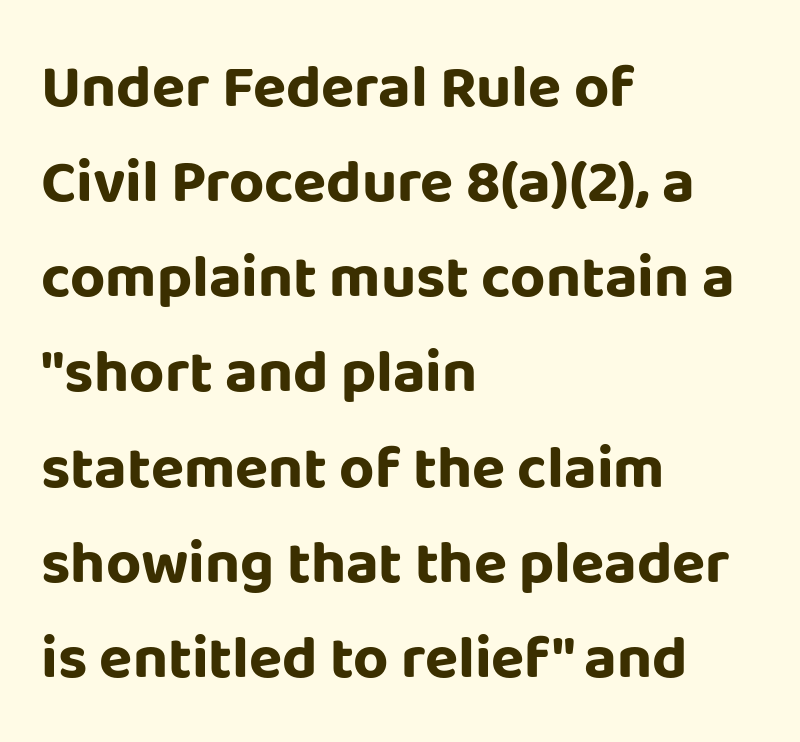
The paragraph has a hard left edge and a soft right edge. Serifs: no, the terminals of the letterforms are clean. The letters stand upright; this is a roman face. These lines are rendered in a variable-pitch font.
